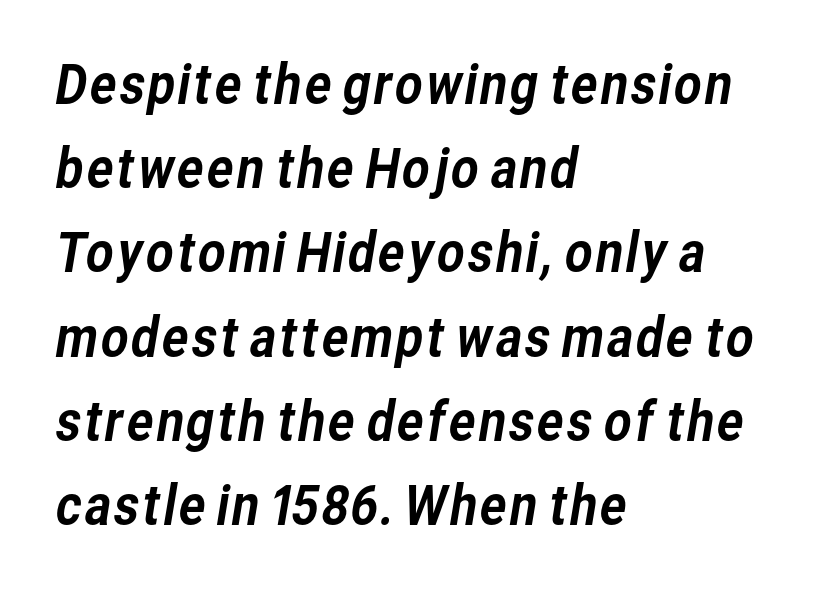
A typesetter would call this leading conventional body-copy spacing. Is this a fixed-width face? No — the glyphs have proportional, varying widths. Visually the block forms a straight wall on the left and a jagged coastline on the right. Underline: absent. The typeface chosen for these lines omits serifs. The letters sit at their default tracking, neither squeezed nor spread.
